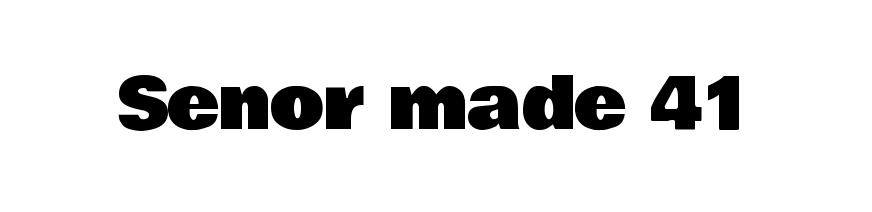
{"serif": "no", "italic": "no", "width": "normal", "stroke_contrast": "low", "x_height": "large", "monospaced": "no", "underline": "no", "letter_spacing": "normal", "letter_spacing_em": 0.0, "glyph_px": 71}
